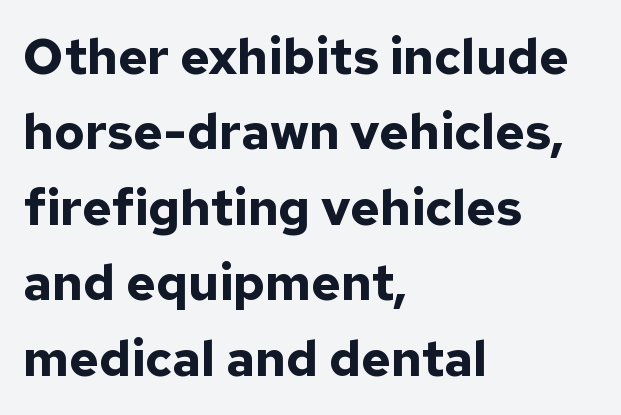
You could not count columns in this text — the font is proportionally spaced. Check where the strokes stop: nothing finishes them off — pure sans. Left-aligned paragraph, ragged on the right. Descenders are the only things crossing below the line. Caption: standard tracking, unaltered.
